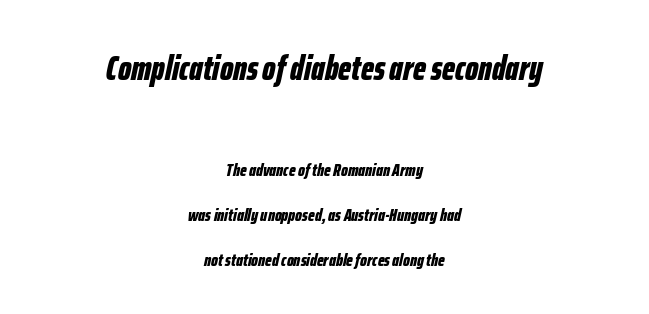
{"italic": "yes", "lean": "right", "slant_degrees": 12, "bold": "yes", "weight": "bold", "width": "condensed", "stroke_contrast": "low", "x_height": "medium", "monospaced": "no", "underline": "no", "align": "center", "line_spacing": "loose", "line_spacing_ratio": 2.49, "letter_spacing": "normal", "letter_spacing_em": 0.0, "larger_block": "first", "size_ratio": 1.94, "glyph_px": 35}
